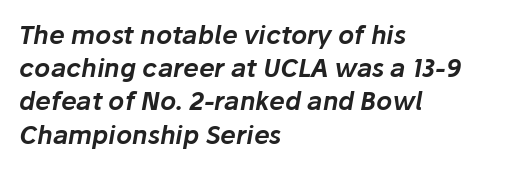
The image shows 25 px text type, italic (leaning right); set left-aligned, normal line spacing (1.33x), normal letter spacing, not underlined.
